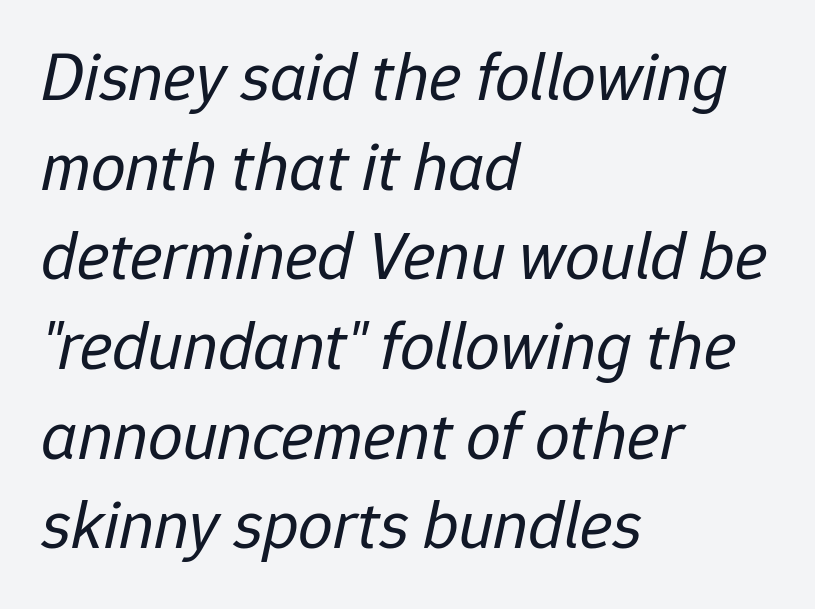
The image shows 69 px regular-weight type, italic (leaning right); set left-aligned, normal line spacing (1.3x), normal letter spacing, not underlined; low stroke contrast and a medium x-height.
